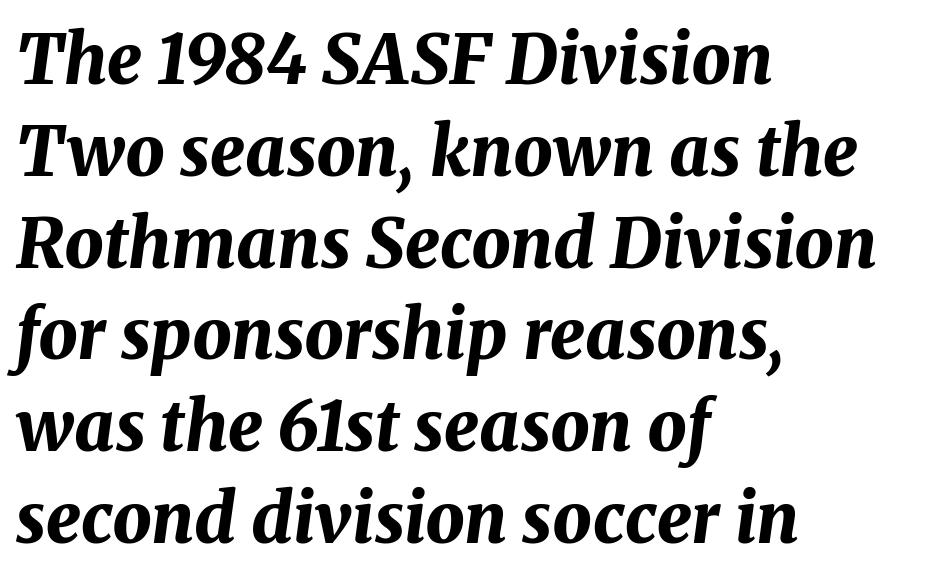
{"italic": "yes", "lean": "right", "slant_degrees": 8, "bold": "yes", "weight": "bold", "width": "normal", "stroke_contrast": "medium", "x_height": "medium", "monospaced": "no", "underline": "no", "align": "left", "line_spacing": "normal", "line_spacing_ratio": 1.33, "letter_spacing": "normal", "letter_spacing_em": 0.0, "glyph_px": 69}
